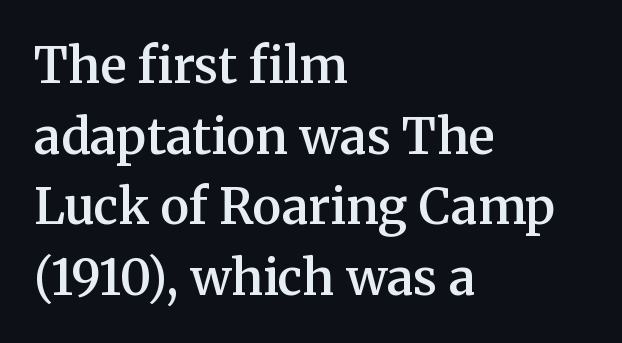
Unlike a clean sans, this face finishes its strokes with serifs. Honestly, the row spacing looks completely unremarkable. The space beneath each line is pristine and unruled. Do the characters align in a grid? No, the font is proportional. These lines carry some extra weight — a demibold, not a full bold. Vertical strokes here are truly vertical.
